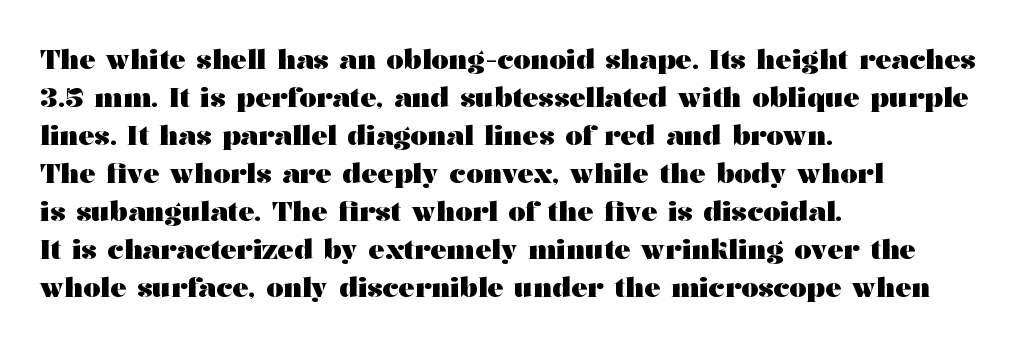
{"italic": "no", "bold": "yes", "underline": "no", "align": "left", "line_spacing": "normal", "line_spacing_ratio": 1.41, "letter_spacing": "normal", "letter_spacing_em": 0.0, "glyph_px": 27}
